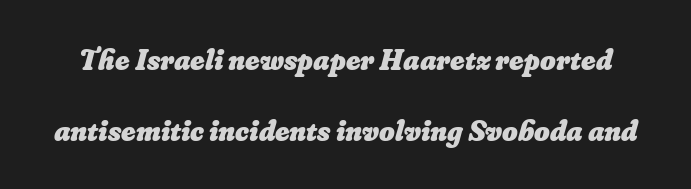
{"bold": "yes", "weight": "heavy", "width": "normal", "stroke_contrast": "low", "x_height": "small", "monospaced": "no", "underline": "no", "line_spacing": "loose", "line_spacing_ratio": 2.36, "letter_spacing": "normal", "letter_spacing_em": 0.0, "glyph_px": 30}
